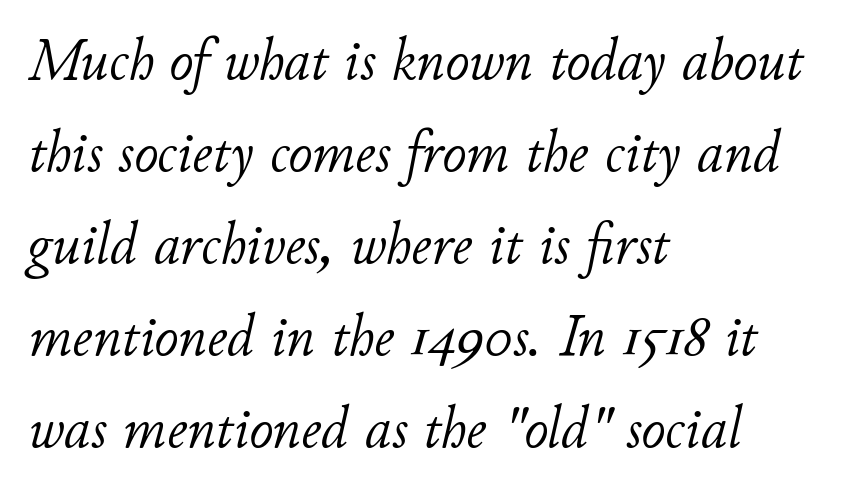
Q: Is the text bold? A: No.
Q: Is the text italic (slanted)? A: Yes, it leans right by about 11 degrees.
Q: Is the text underlined? A: No.
Q: How is the paragraph aligned? A: Left-aligned.
Q: Is the spacing between letters normal or unusually wide? A: Normal.
Q: Is the spacing between lines tight, normal or loose? A: Normal.
Q: Width (condensed, normal, or wide)? A: Normal.
Q: Stroke contrast? A: Low.
Q: x-height? A: Small.
Q: Monospaced? A: No.
